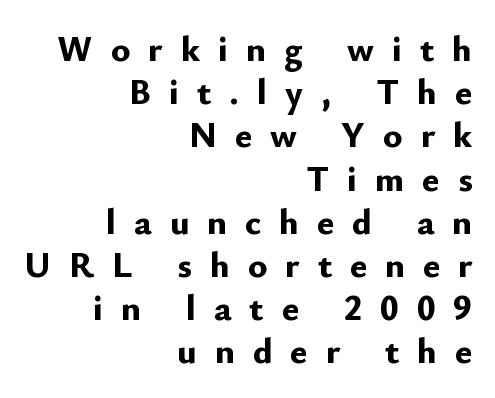
Look at the tracking — it's clearly loosened, letters drifting apart. Unlike a traditional serif, this face leaves its strokes unadorned. The paragraph shown leans on its right margin. Summary of weight: heavy, a full bold.
